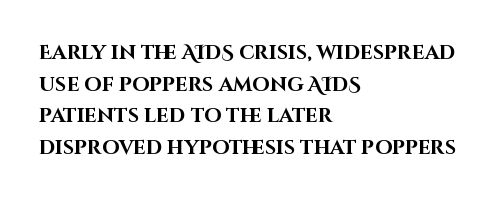
The image shows 20 px bold type, upright; set left-aligned, normal line spacing (1.58x), normal letter spacing, not underlined.
